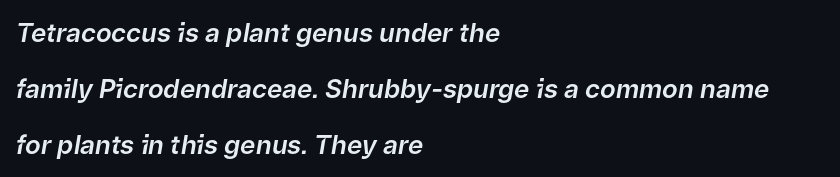
{"italic": "yes", "lean": "right", "slant_degrees": 9, "underline": "no", "align": "left", "line_spacing": "loose", "line_spacing_ratio": 2.15, "letter_spacing": "normal", "letter_spacing_em": 0.0, "glyph_px": 26}
